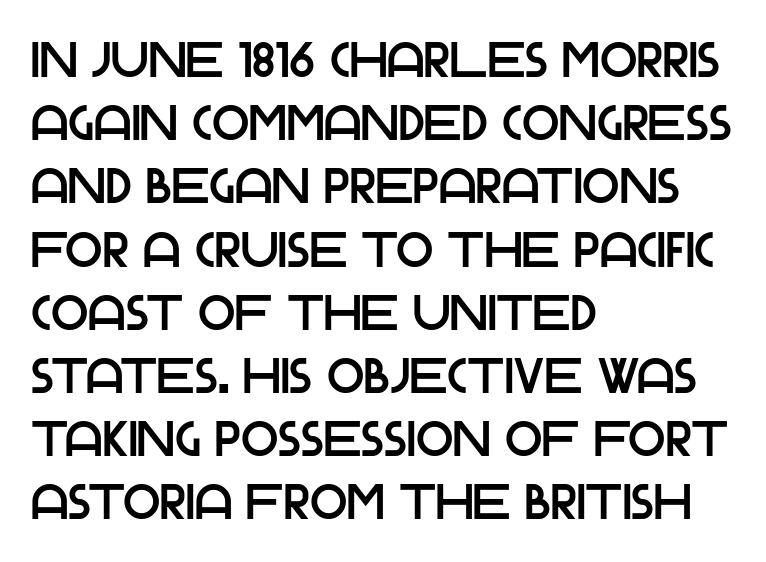
Is there much room between lines? A standard amount, neither cramped nor airy. Quick note: not italic, upright. Short note: letters normally spaced. What kind of face is this? One without serifs — a sans. The passage shown is typed in a proportional face where columns would drift. Lines of text with bare space underneath.
